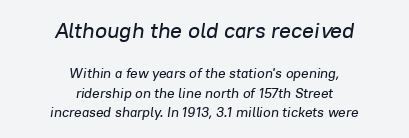
The image shows 22 px text type, italic (leaning right); set centered, normal line spacing (1.39x), normal letter spacing, not underlined; the first (top) block is 1.57x larger.
